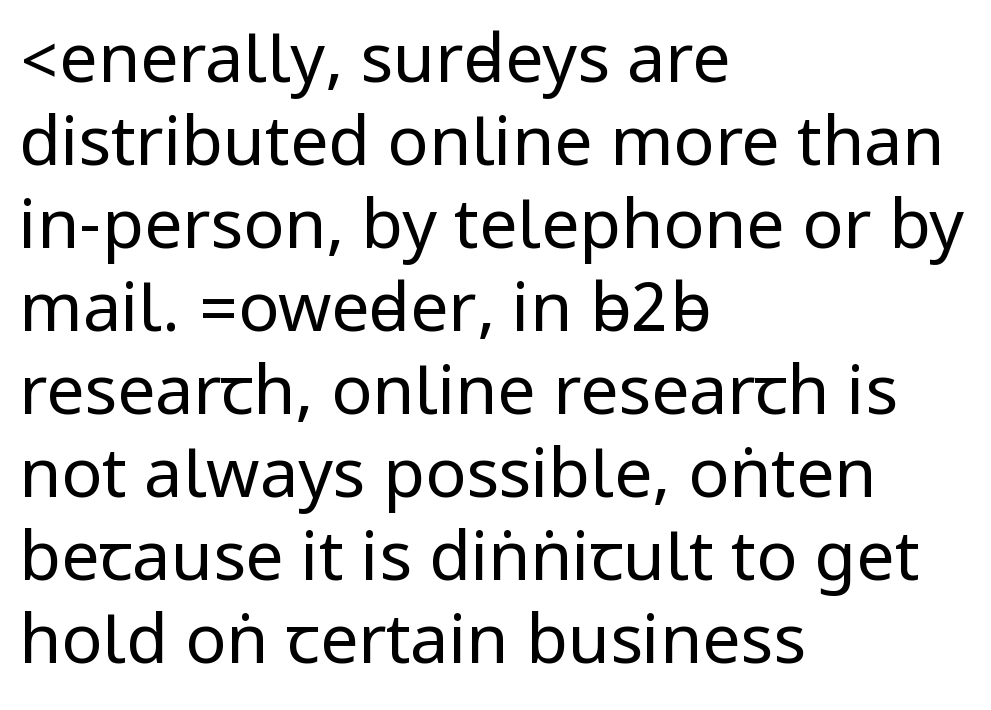
{"serif": "no", "italic": "no", "bold": "no", "weight": "regular", "width": "condensed", "stroke_contrast": "low", "underline": "no", "align": "left", "line_spacing_ratio": 1.22, "letter_spacing": "normal", "letter_spacing_em": 0.0, "glyph_px": 68}
